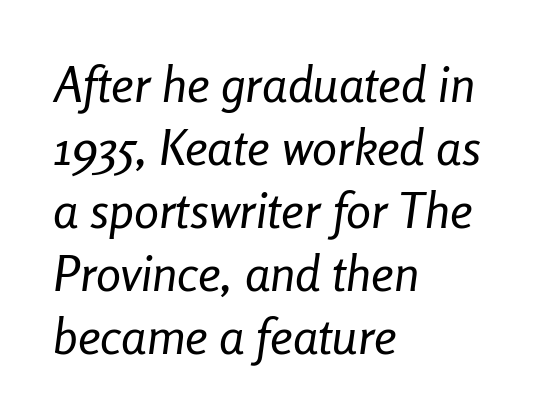
{"italic": "yes", "lean": "right", "slant_degrees": 8, "bold": "no", "weight": "regular", "width": "condensed", "stroke_contrast": "low", "x_height": "medium", "monospaced": "no", "underline": "no", "align": "left", "line_spacing": "normal", "line_spacing_ratio": 1.26, "letter_spacing": "normal", "letter_spacing_em": 0.0, "glyph_px": 50}
